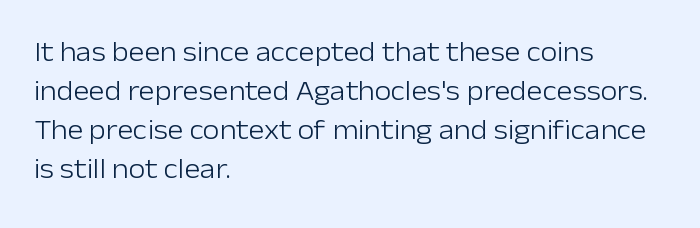
{"italic": "no", "bold": "no", "underline": "no", "align": "left", "line_spacing": "normal", "line_spacing_ratio": 1.45, "letter_spacing": "normal", "letter_spacing_em": 0.0, "glyph_px": 27}
